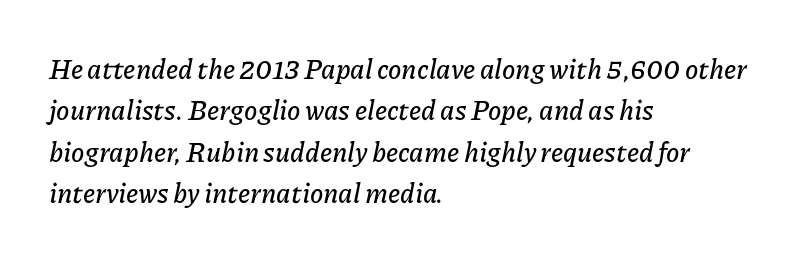
The image shows 27 px text type, italic (leaning right); set left-aligned, normal line spacing (1.53x), normal letter spacing, not underlined.
